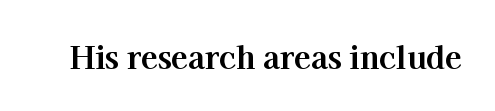
{"serif": "yes", "italic": "no", "bold": "yes", "weight": "bold", "width": "normal", "stroke_contrast": "high", "x_height": "medium", "monospaced": "no", "underline": "no", "letter_spacing": "normal", "letter_spacing_em": 0.0, "glyph_px": 31}
